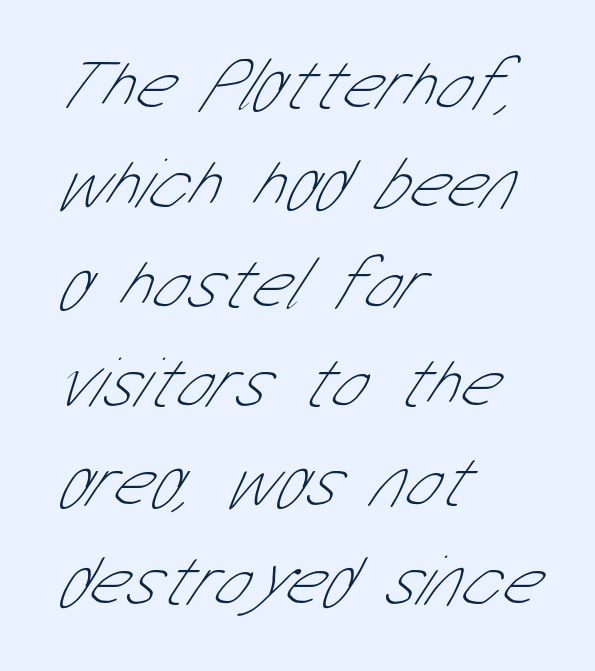
The image shows 73 px thin, condensed sans-serif type; set left-aligned, normal line spacing (1.36x), normal letter spacing, not underlined; low stroke contrast and a medium x-height.
